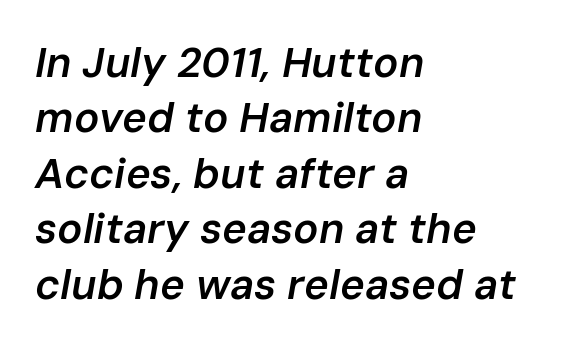
Q: Is the text bold? A: Semi-bold.
Q: Is the text italic (slanted)? A: Yes, it leans right by about 10 degrees.
Q: Is the text underlined? A: No.
Q: How is the paragraph aligned? A: Left-aligned.
Q: Is the spacing between letters normal or unusually wide? A: Normal.
Q: Is the spacing between lines tight, normal or loose? A: Normal.
Q: Width (condensed, normal, or wide)? A: Normal.
Q: Stroke contrast? A: Low.
Q: x-height? A: Medium.
Q: Monospaced? A: No.
